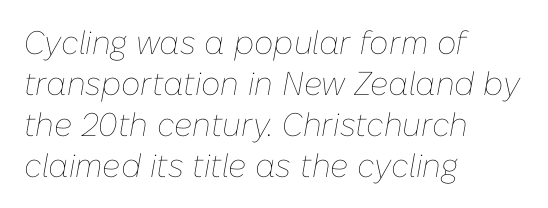
Q: Is the text bold? A: No.
Q: Is the text italic (slanted)? A: Yes, it leans right by about 10 degrees.
Q: Is the text underlined? A: No.
Q: How is the paragraph aligned? A: Left-aligned.
Q: Is the spacing between letters normal or unusually wide? A: Normal.
Q: Width (condensed, normal, or wide)? A: Normal.
Q: Stroke contrast? A: Low.
Q: x-height? A: Medium.
Q: Monospaced? A: No.
